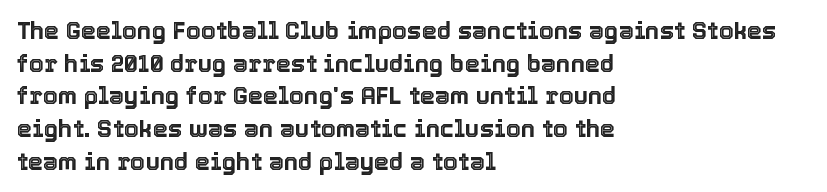
The image shows 24 px text type, upright; set left-aligned, normal line spacing (1.36x), normal letter spacing, not underlined.
